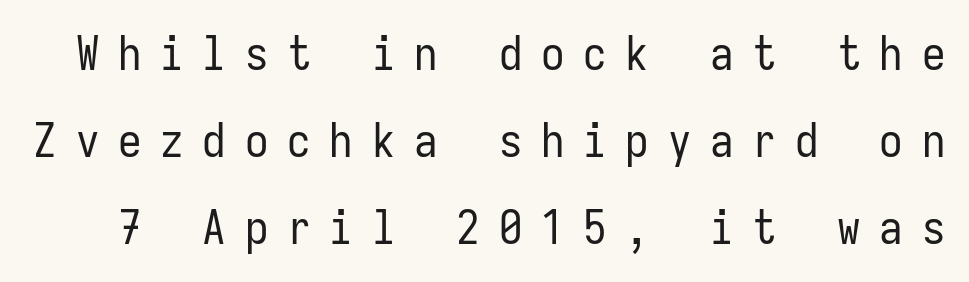
{"serif": "no", "italic": "no", "bold": "no", "weight": "regular", "width": "condensed", "stroke_contrast": "low", "x_height": "medium", "monospaced": "yes", "underline": "no", "line_spacing_ratio": 1.85, "letter_spacing": "wide", "letter_spacing_em": 0.4, "glyph_px": 47}
